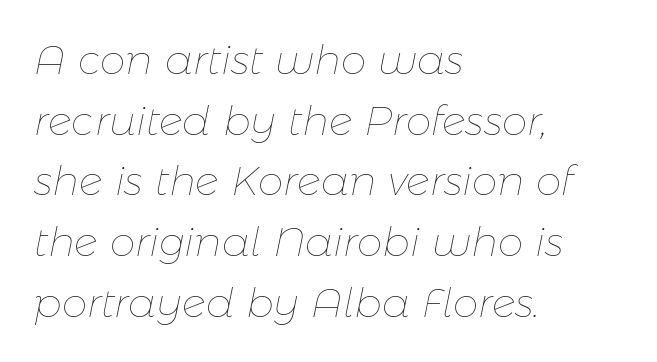
The image shows 41 px thin type, italic (leaning right); set left-aligned, normal line spacing (1.48x), normal letter spacing, not underlined; low stroke contrast and a medium x-height.
